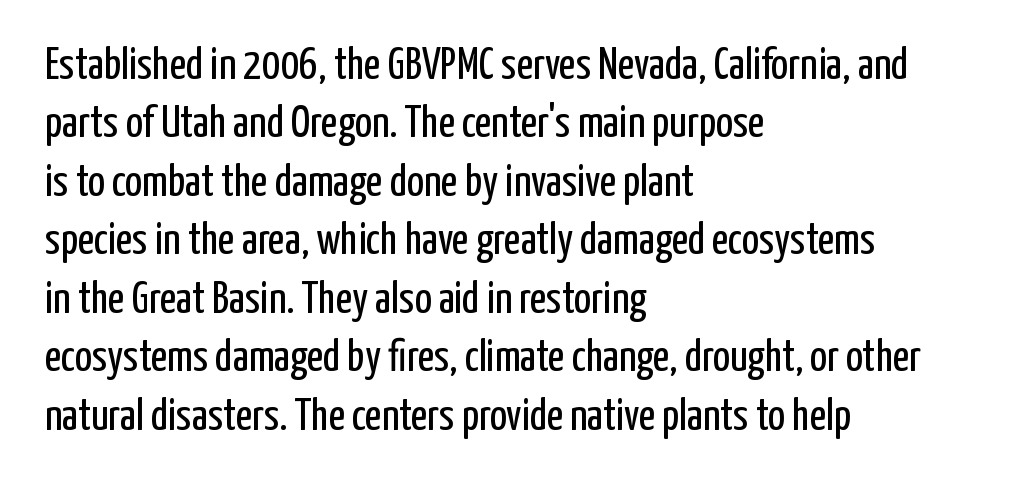
The image shows 45 px regular-weight, condensed sans-serif type, upright; set left-aligned, normal line spacing (1.3x), normal letter spacing, not underlined; low stroke contrast and a medium x-height.
